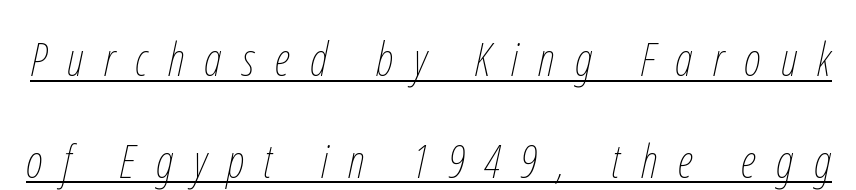
The image shows 47 px thin, condensed type, italic (leaning right); set loose line spacing (2.16x), unusually wide letter spacing (+0.43 em), underlined; low stroke contrast and a medium x-height.
